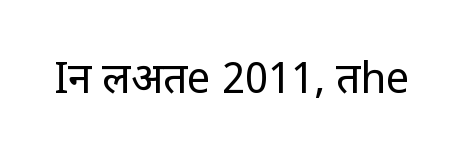
Q: Is the text bold? A: No.
Q: Is the text italic (slanted)? A: No, it is upright.
Q: Is the typeface a serif or a sans-serif typeface? A: Sans-serif.
Q: Is the text underlined? A: No.
Q: Is the spacing between letters normal or unusually wide? A: Normal.
Q: Width (condensed, normal, or wide)? A: Condensed.
Q: Stroke contrast? A: Low.
Q: x-height? A: Large.
Q: Monospaced? A: No.
